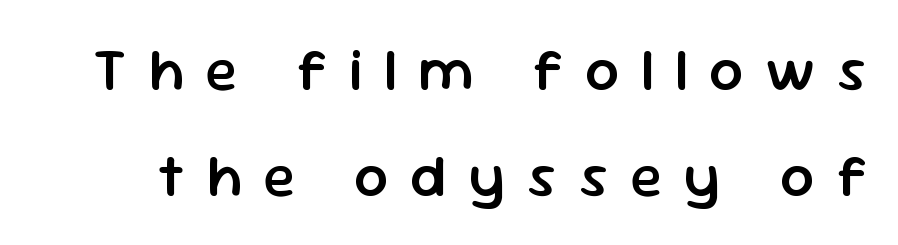
Q: Is the text bold? A: Semi-bold.
Q: Is the text italic (slanted)? A: No, it is upright.
Q: Is the typeface a serif or a sans-serif typeface? A: Sans-serif.
Q: Is the text underlined? A: No.
Q: Is the spacing between letters normal or unusually wide? A: Unusually wide.
Q: Width (condensed, normal, or wide)? A: Normal.
Q: Stroke contrast? A: Low.
Q: x-height? A: Medium.
Q: Monospaced? A: No.
